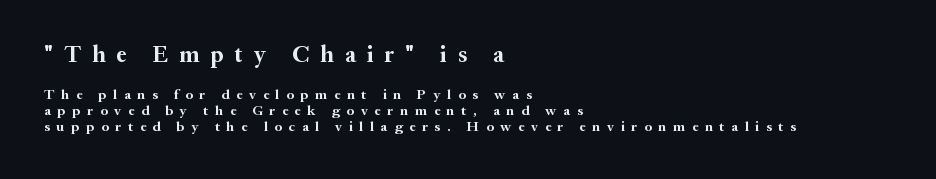
Reading down the column, the eye jumps only a short way to each next line. How heavy is the stroke? Heavy — this is a bold. This is the regular roman posture of the typeface. Rule under the text: the space is simply empty. Here the glyphs are tracked loosely, breaking word shapes into spaced letters.
